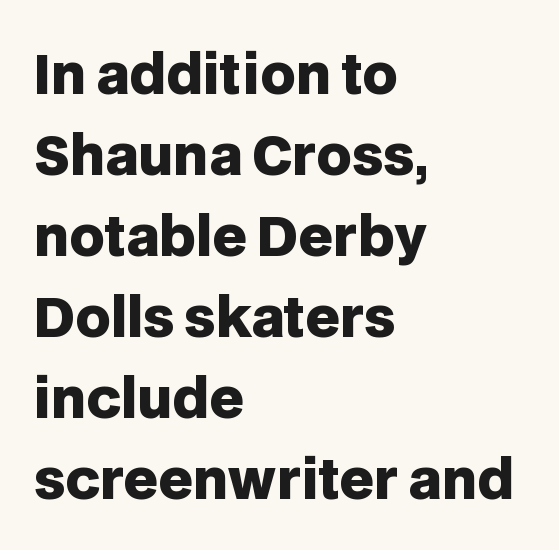
The image shows 54 px heavy sans-serif type, upright; set left-aligned, normal line spacing (1.5x), normal letter spacing, not underlined; low stroke contrast and a large x-height.
